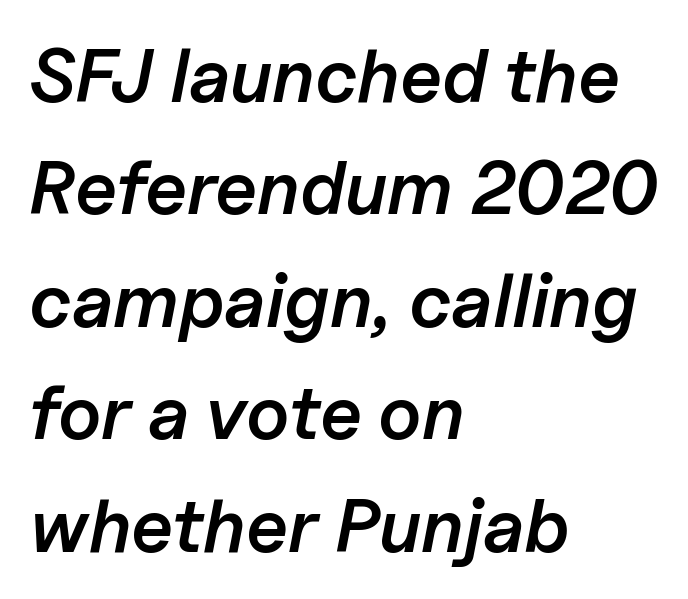
The image shows 75 px semibold type, italic (leaning right); set left-aligned, normal line spacing (1.5x), normal letter spacing, not underlined; low stroke contrast and a medium x-height.
